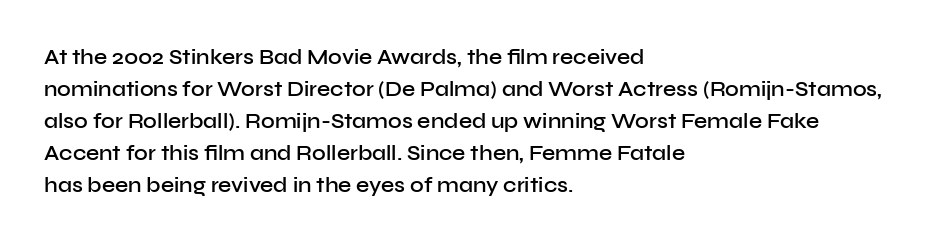
The image shows 21 px text type, upright; set left-aligned, normal line spacing (1.52x), normal letter spacing, not underlined.
